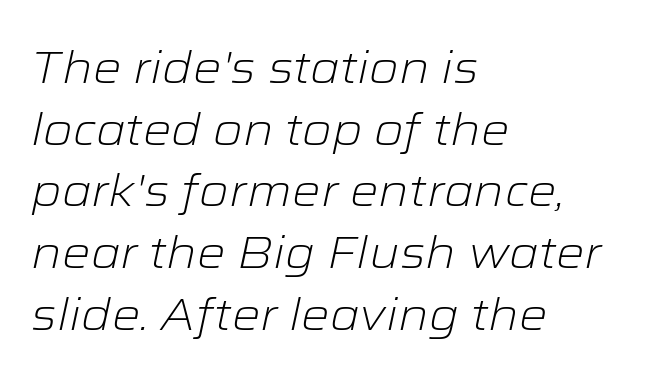
Italic: yes, the glyphs are oblique. Think of a printed novel: that variable character pitch is what you see here. The passage shown is not bold in any degree. This rendering features lettering with no underline. Every row of glyphs begins at an identical x-position on the left.
